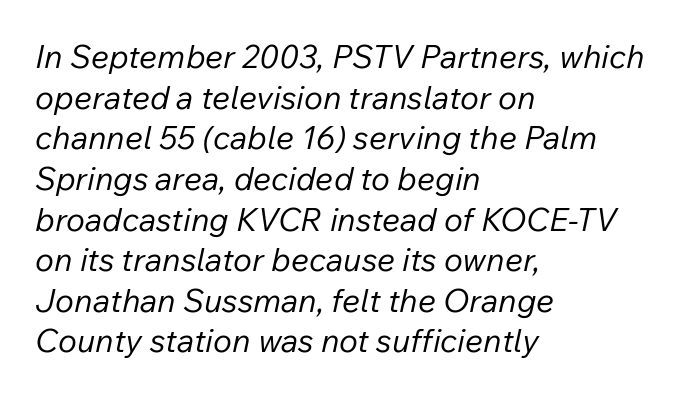
Q: Is the text bold? A: No.
Q: Is the text italic (slanted)? A: Yes, it leans right by about 12 degrees.
Q: Is the text underlined? A: No.
Q: How is the paragraph aligned? A: Left-aligned.
Q: Is the spacing between letters normal or unusually wide? A: Normal.
Q: Is the spacing between lines tight, normal or loose? A: Normal.
Q: Width (condensed, normal, or wide)? A: Normal.
Q: Stroke contrast? A: Low.
Q: x-height? A: Medium.
Q: Monospaced? A: No.
